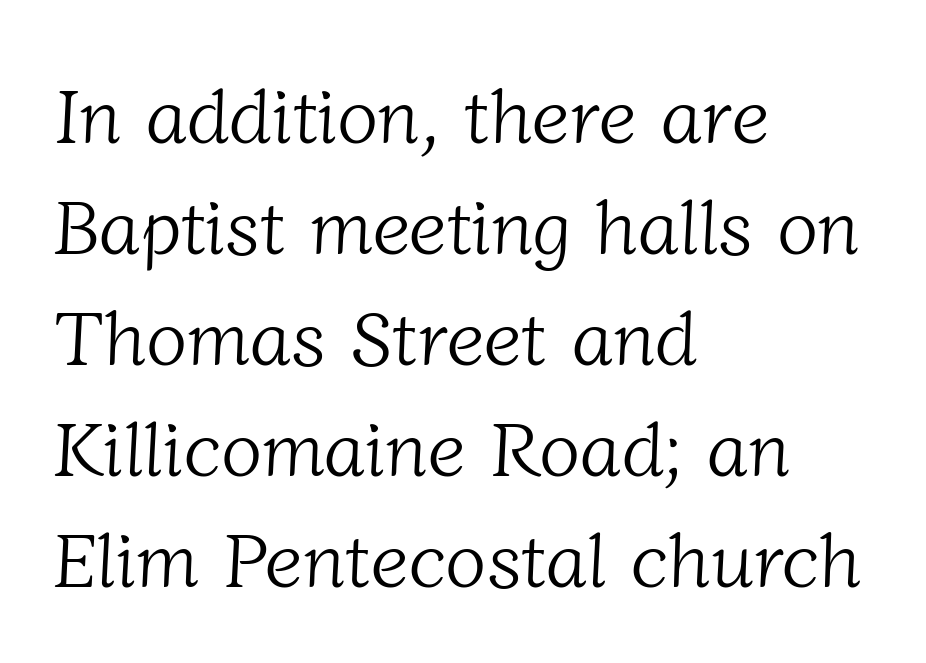
{"serif": "yes", "bold": "no", "weight": "light", "width": "normal", "stroke_contrast": "low", "x_height": "medium", "monospaced": "no", "underline": "no", "align": "left", "line_spacing": "normal", "line_spacing_ratio": 1.46, "letter_spacing": "normal", "letter_spacing_em": 0.0, "glyph_px": 76}
